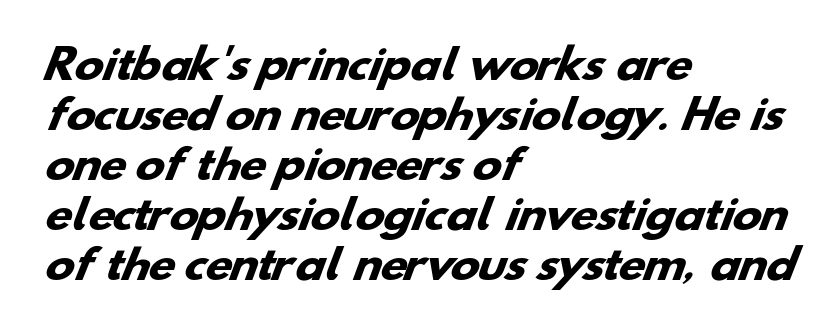
{"serif": "no", "bold": "yes", "weight": "heavy", "width": "wide", "stroke_contrast": "low", "x_height": "small", "monospaced": "no", "underline": "no", "align": "left", "line_spacing": "normal", "line_spacing_ratio": 1.28, "letter_spacing": "normal", "letter_spacing_em": 0.0, "glyph_px": 39}
